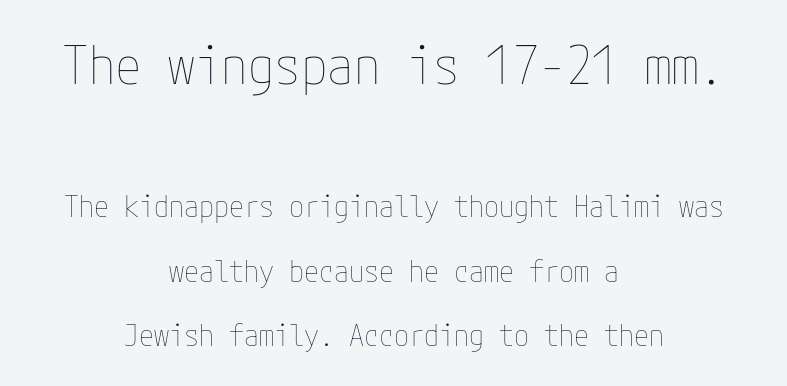
{"italic": "no", "bold": "no", "weight": "thin", "width": "condensed", "stroke_contrast": "low", "x_height": "medium", "underline": "no", "align": "center", "line_spacing": "loose", "line_spacing_ratio": 2.15, "letter_spacing": "normal", "letter_spacing_em": 0.0, "larger_block": "first", "size_ratio": 1.77, "glyph_px": 53}
